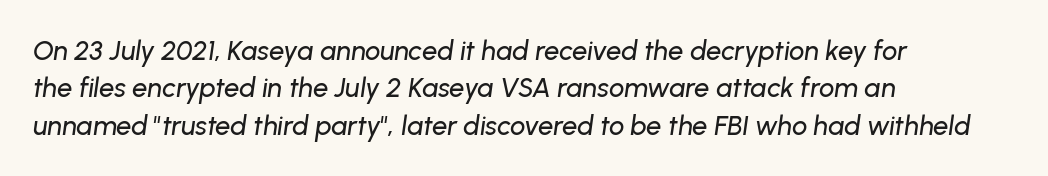
The image shows 27 px text type, italic (leaning right); set left-aligned, normal line spacing (1.38x), normal letter spacing, not underlined.
